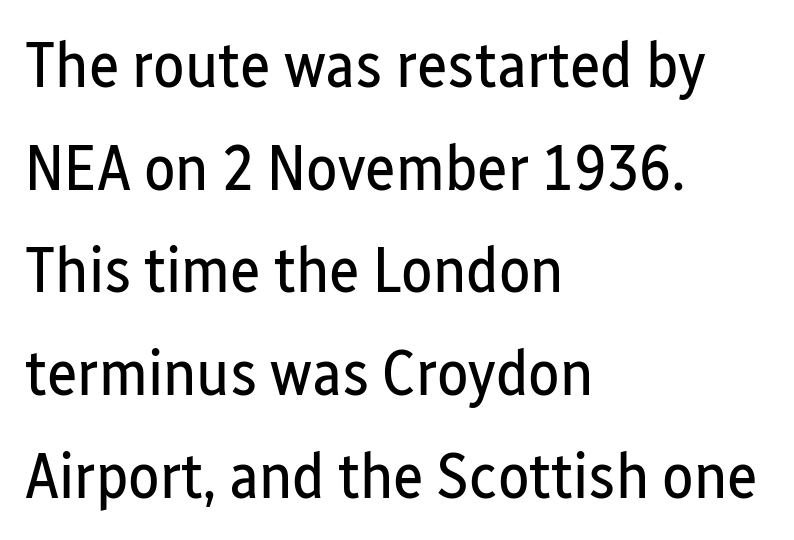
{"serif": "no", "italic": "no", "bold": "no", "weight": "regular", "width": "condensed", "stroke_contrast": "low", "x_height": "medium", "monospaced": "no", "underline": "no", "align": "left", "line_spacing": "normal", "line_spacing_ratio": 1.58, "letter_spacing": "normal", "letter_spacing_em": 0.0, "glyph_px": 65}
